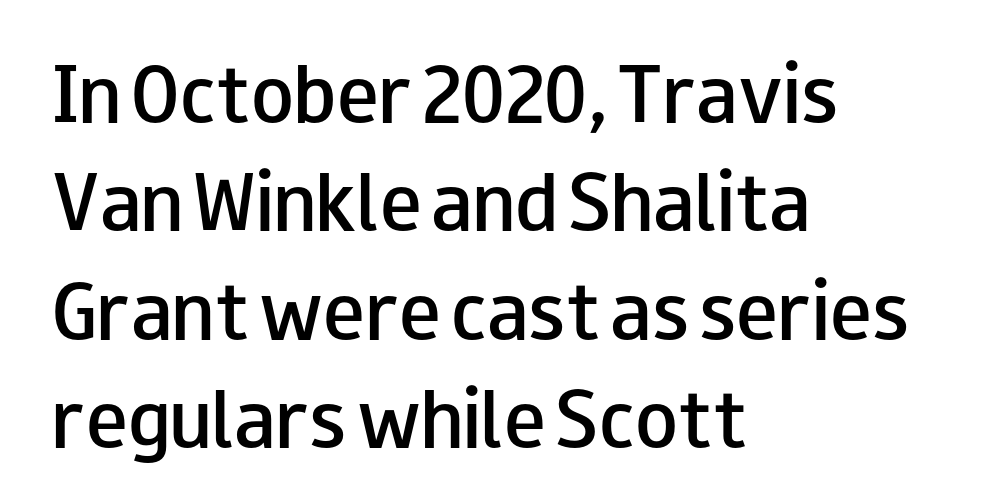
{"serif": "no", "italic": "no", "bold": "semi", "weight": "semibold", "width": "wide", "stroke_contrast": "low", "x_height": "small", "monospaced": "no", "underline": "no", "align": "left", "line_spacing": "normal", "line_spacing_ratio": 1.55, "letter_spacing": "normal", "letter_spacing_em": 0.0, "glyph_px": 70}
